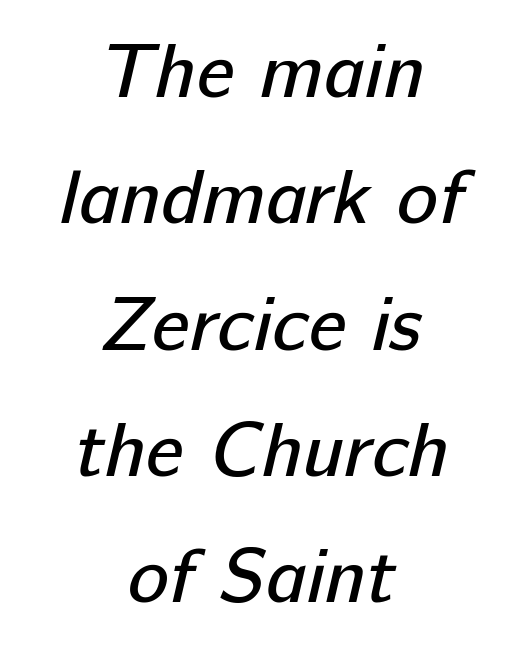
{"serif": "no", "bold": "no", "weight": "regular", "width": "normal", "stroke_contrast": "low", "x_height": "medium", "monospaced": "no", "underline": "no", "align": "center", "line_spacing": "normal", "line_spacing_ratio": 1.64, "letter_spacing": "normal", "letter_spacing_em": 0.0, "glyph_px": 77}
